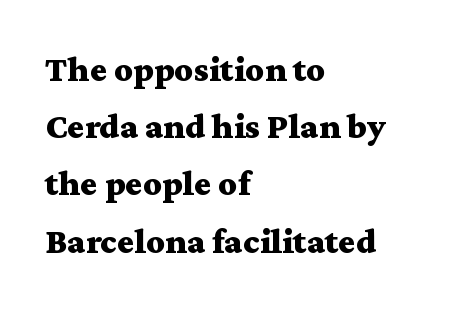
Q: Is the text bold? A: Yes.
Q: Is the text italic (slanted)? A: No, it is upright.
Q: Is the typeface a serif or a sans-serif typeface? A: Serif.
Q: Is the text underlined? A: No.
Q: How is the paragraph aligned? A: Left-aligned.
Q: Is the spacing between letters normal or unusually wide? A: Normal.
Q: Is the spacing between lines tight, normal or loose? A: Normal.
Q: Width (condensed, normal, or wide)? A: Wide.
Q: Stroke contrast? A: Medium.
Q: x-height? A: Medium.
Q: Monospaced? A: No.
